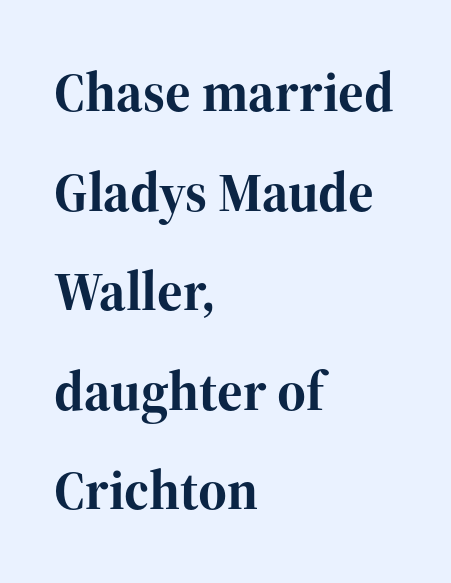
Q: Is the text bold? A: Yes.
Q: Is the text italic (slanted)? A: No, it is upright.
Q: Is the typeface a serif or a sans-serif typeface? A: Serif.
Q: Is the text underlined? A: No.
Q: How is the paragraph aligned? A: Left-aligned.
Q: Is the spacing between letters normal or unusually wide? A: Normal.
Q: Width (condensed, normal, or wide)? A: Normal.
Q: Stroke contrast? A: High.
Q: x-height? A: Medium.
Q: Monospaced? A: No.
